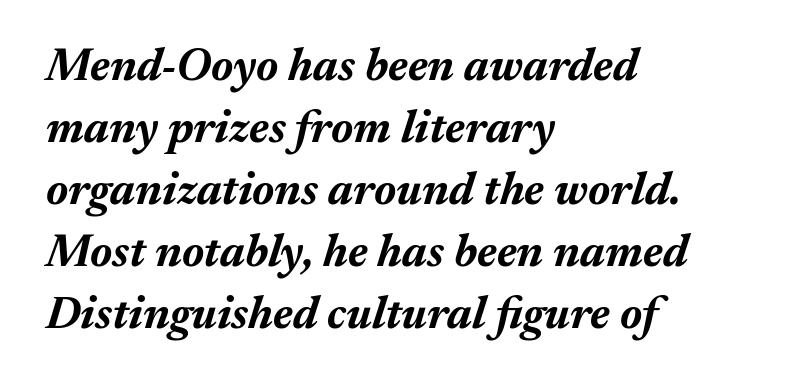
{"italic": "yes", "lean": "right", "slant_degrees": 17, "bold": "yes", "weight": "bold", "width": "normal", "stroke_contrast": "medium", "x_height": "medium", "monospaced": "no", "underline": "no", "align": "left", "line_spacing": "normal", "line_spacing_ratio": 1.35, "letter_spacing": "normal", "letter_spacing_em": 0.0, "glyph_px": 46}
